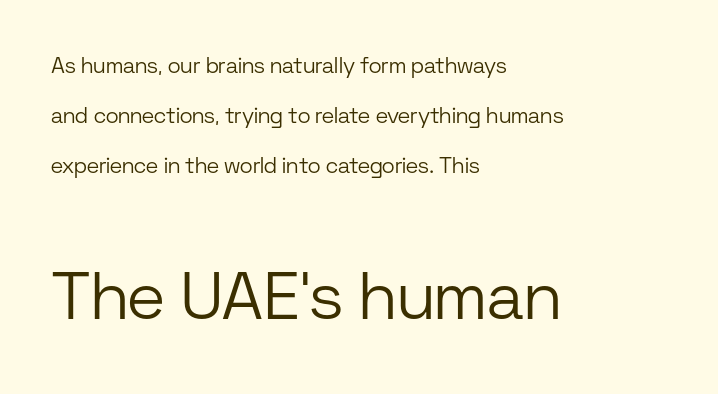
The image shows 67 px light sans-serif type, upright; set left-aligned, loose line spacing (2.27x), normal letter spacing, not underlined; the second (bottom) block is 3.05x larger; low stroke contrast and a medium x-height.
